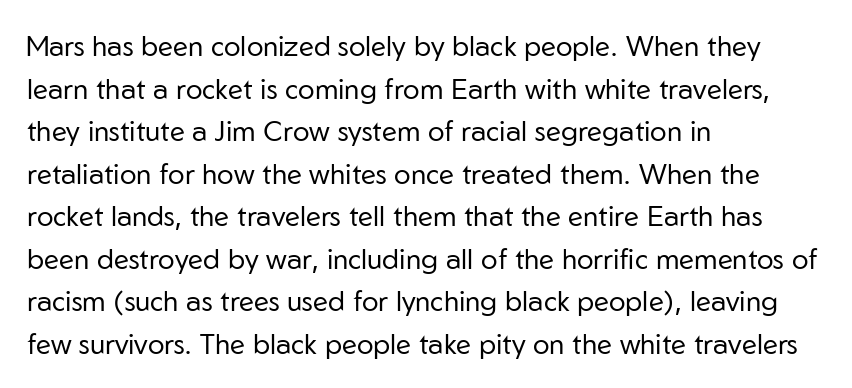
The image shows 28 px regular-weight sans-serif type, upright; set left-aligned, normal line spacing (1.52x), normal letter spacing, not underlined; low stroke contrast and a medium x-height.
